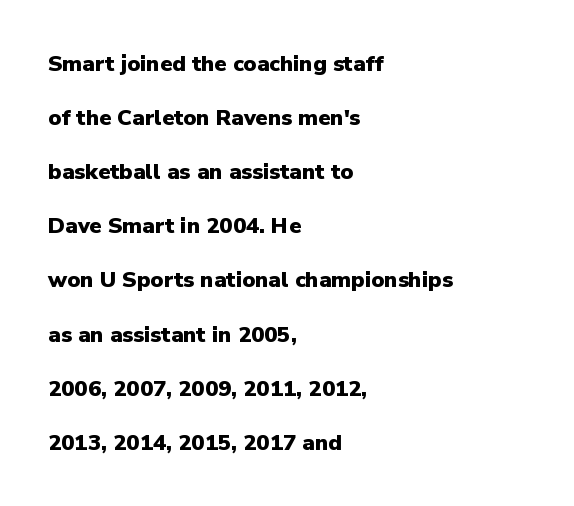
{"italic": "no", "bold": "yes", "underline": "no", "align": "left", "line_spacing": "loose", "line_spacing_ratio": 2.46, "letter_spacing": "normal", "letter_spacing_em": 0.0, "glyph_px": 22}
